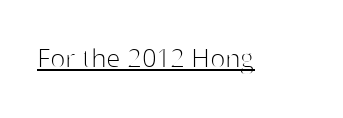
The image shows 32 px thin sans-serif type, upright; set normal letter spacing, underlined; high stroke contrast and a medium x-height.
